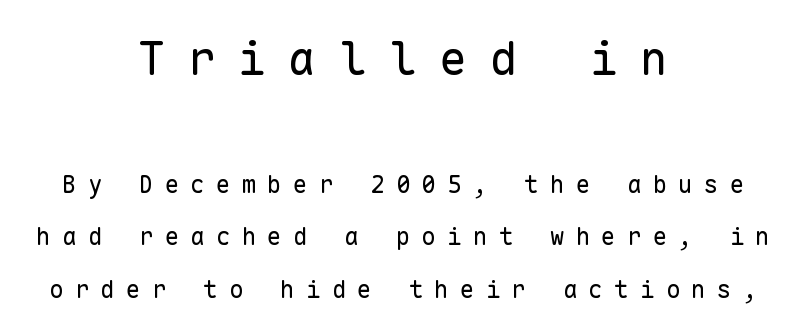
{"serif": "no", "italic": "no", "bold": "no", "weight": "regular", "width": "normal", "stroke_contrast": "low", "x_height": "medium", "monospaced": "yes", "underline": "no", "align": "center", "line_spacing": "loose", "line_spacing_ratio": 2.19, "letter_spacing": "wide", "letter_spacing_em": 0.47, "larger_block": "first", "size_ratio": 1.96, "glyph_px": 47}
